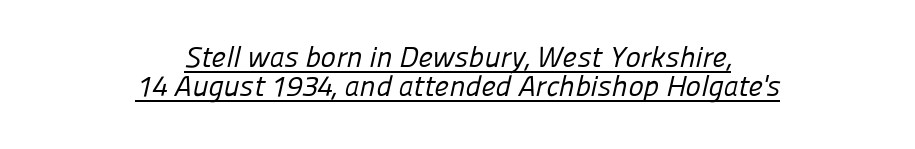
The image shows 29 px regular-weight sans-serif type; set centered, tight line spacing (0.99x), normal letter spacing, underlined; low stroke contrast and a medium x-height.
